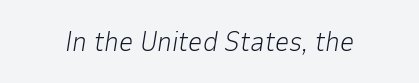
The image shows 28 px light type, italic (leaning right); set normal letter spacing, not underlined; low stroke contrast and a medium x-height.
